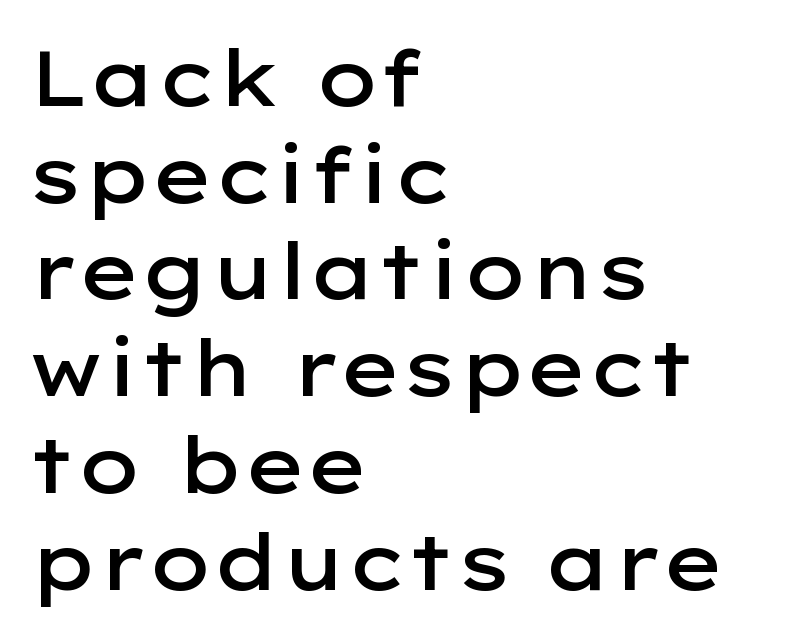
{"serif": "no", "italic": "no", "bold": "semi", "weight": "semibold", "width": "wide", "stroke_contrast": "low", "x_height": "medium", "monospaced": "no", "underline": "no", "align": "left", "line_spacing_ratio": 1.24, "letter_spacing": "normal", "letter_spacing_em": 0.0, "glyph_px": 78}
